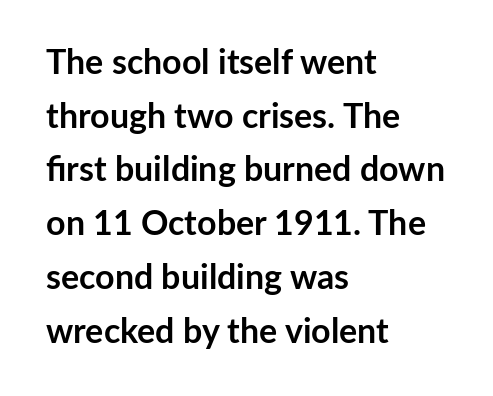
Rendered with straight, roman letterforms. Between one letter and the next there's only the usual sliver of space. Any mark beneath the type? The region is blank. Interline gaps are of average width in this sample.
